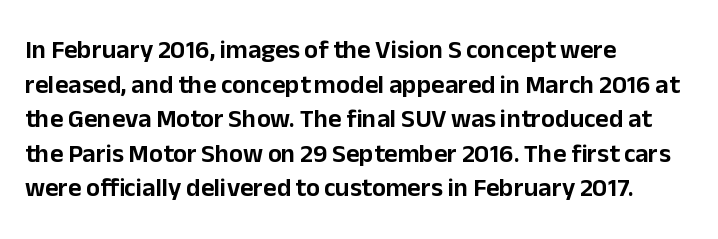
Q: Is the text italic (slanted)? A: No, it is upright.
Q: Is the text underlined? A: No.
Q: How is the paragraph aligned? A: Left-aligned.
Q: Is the spacing between letters normal or unusually wide? A: Normal.
Q: Is the spacing between lines tight, normal or loose? A: Normal.
